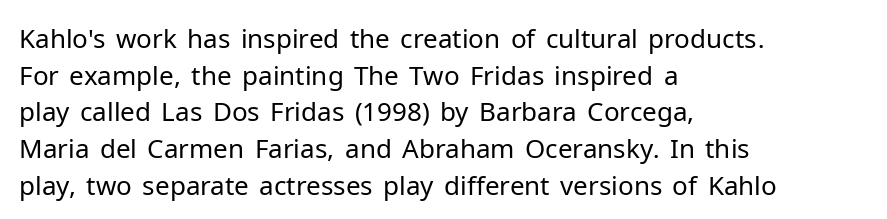
Q: Is the text bold? A: No.
Q: Is the text italic (slanted)? A: No, it is upright.
Q: Is the text underlined? A: No.
Q: How is the paragraph aligned? A: Left-aligned.
Q: Is the spacing between letters normal or unusually wide? A: Normal.
Q: Is the spacing between lines tight, normal or loose? A: Normal.
